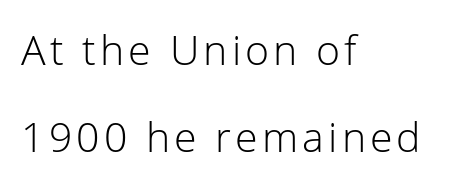
Proportional: the letters do not fall into vertical columns. Observe the absence of serifs on each vertical stroke in this sample. The text block is weighted toward the left margin, trailing off unevenly rightward. Beneath every word, the page is bare. A roman cut, with each character standing at attention.
